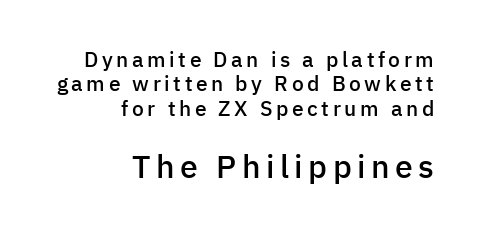
Has an underline been added? It has not. The letters are semibold — heavier than regular but short of a full bold. The passage shown begins with its smaller block and ends with its larger one. These lines are set flush right with a ragged left edge.
